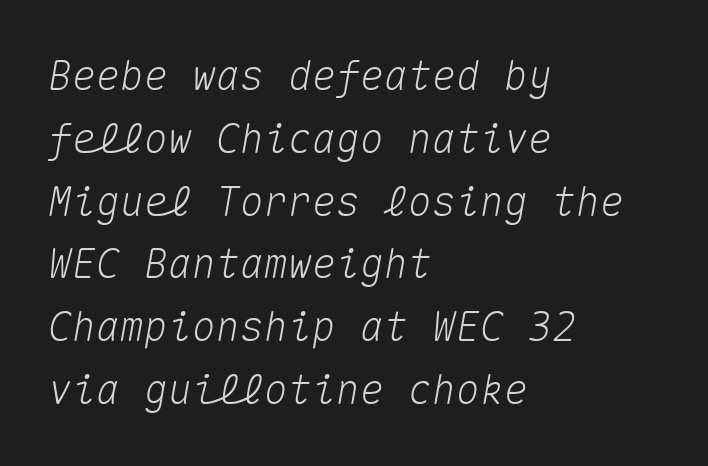
Q: Is the text italic (slanted)? A: Yes, it leans right by about 10 degrees.
Q: Is the text underlined? A: No.
Q: How is the paragraph aligned? A: Left-aligned.
Q: Is the spacing between letters normal or unusually wide? A: Normal.
Q: Is the spacing between lines tight, normal or loose? A: Normal.
Q: Width (condensed, normal, or wide)? A: Normal.
Q: Stroke contrast? A: Medium.
Q: x-height? A: Medium.
Q: Monospaced? A: Yes.
